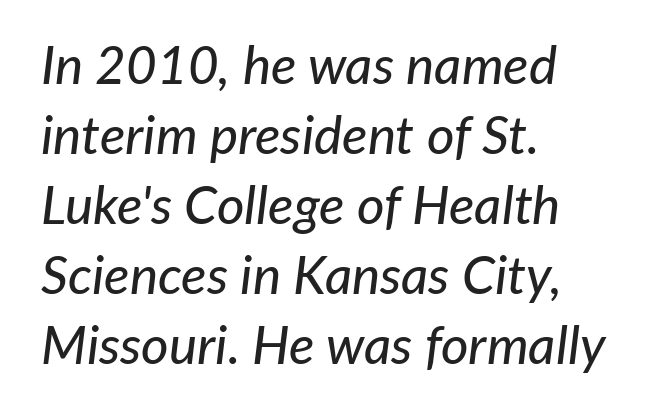
The string is rendered with underlining switched off. Here the designer chose a conventional face with non-uniform glyph widths. Is the letter spacing exaggerated? No — it looks like the ordinary default. Whoever set this chose a conventional vertical rhythm.
